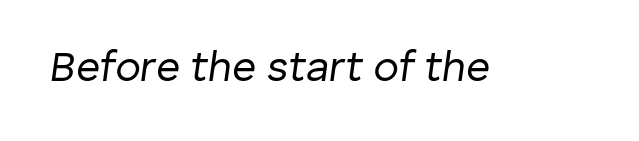
{"italic": "yes", "lean": "right", "slant_degrees": 8, "bold": "no", "weight": "regular", "width": "normal", "stroke_contrast": "low", "x_height": "medium", "monospaced": "no", "underline": "no", "letter_spacing": "normal", "letter_spacing_em": 0.0, "glyph_px": 42}
